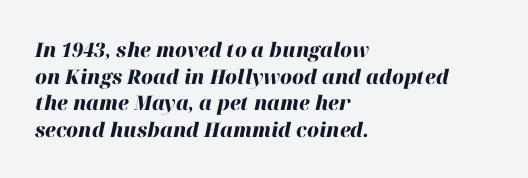
Q: Is the text bold? A: Yes.
Q: Is the text italic (slanted)? A: Yes, it leans right by about 12 degrees.
Q: Is the text underlined? A: No.
Q: How is the paragraph aligned? A: Left-aligned.
Q: Is the spacing between letters normal or unusually wide? A: Normal.
Q: Is the spacing between lines tight, normal or loose? A: Normal.
